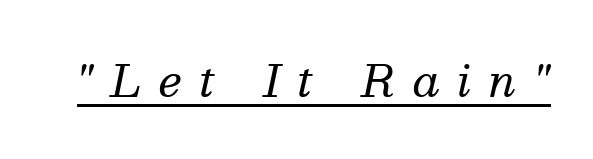
{"serif": "yes", "italic": "yes", "lean": "right", "slant_degrees": 13, "bold": "no", "weight": "regular", "width": "normal", "stroke_contrast": "medium", "x_height": "medium", "monospaced": "no", "underline": "yes", "letter_spacing": "wide", "letter_spacing_em": 0.41, "glyph_px": 43}
